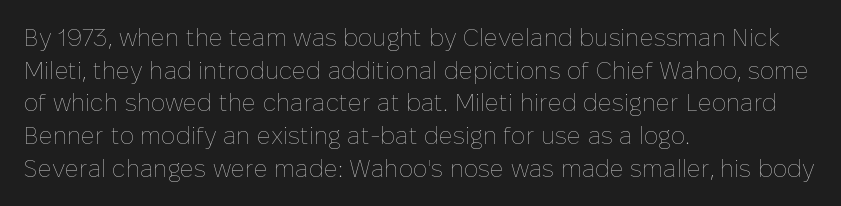
Q: Is the text bold? A: No.
Q: Is the text italic (slanted)? A: No, it is upright.
Q: Is the text underlined? A: No.
Q: How is the paragraph aligned? A: Left-aligned.
Q: Is the spacing between letters normal or unusually wide? A: Normal.
Q: Is the spacing between lines tight, normal or loose? A: Normal.
